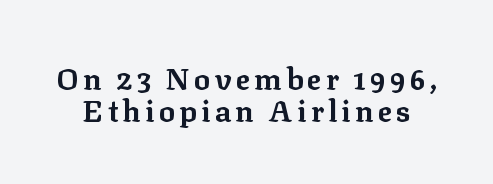
The image shows 30 px bold serif type, upright; set tight line spacing (1.08x), not underlined; low stroke contrast and a medium x-height.
